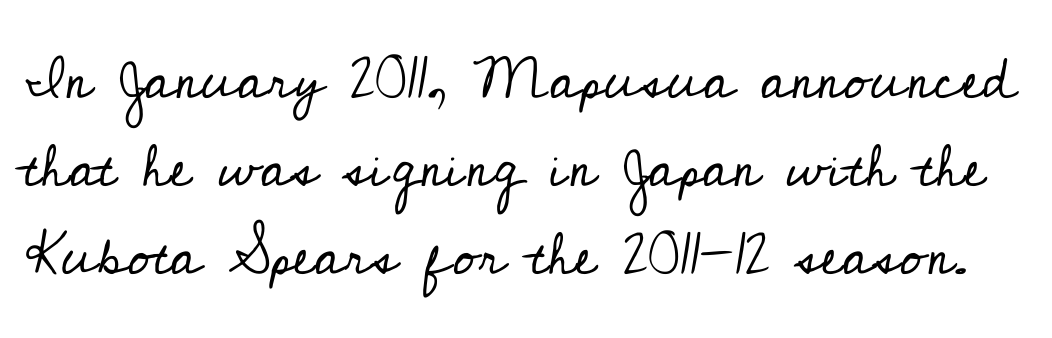
The image shows 58 px regular-weight serif type; set normal line spacing (1.52x), normal letter spacing, not underlined; low stroke contrast and a small x-height.
